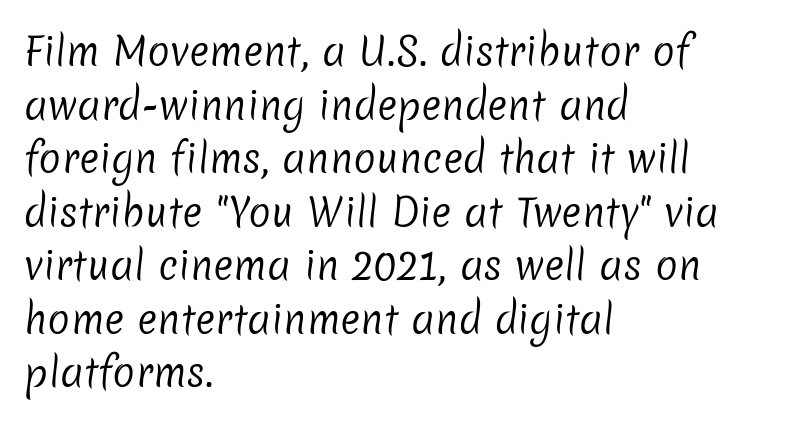
The image shows 38 px regular-weight sans-serif type; set left-aligned, normal line spacing (1.41x), normal letter spacing, not underlined; low stroke contrast and a medium x-height.
